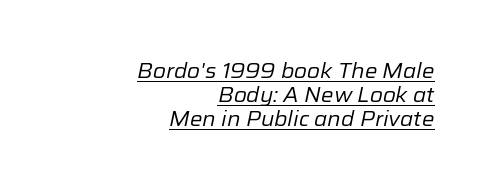
Q: Is the text bold? A: No.
Q: Is the text italic (slanted)? A: Yes, it leans right by about 12 degrees.
Q: Is the text underlined? A: Yes.
Q: How is the paragraph aligned? A: Right-aligned.
Q: Is the spacing between letters normal or unusually wide? A: Normal.
Q: Is the spacing between lines tight, normal or loose? A: Tight.
